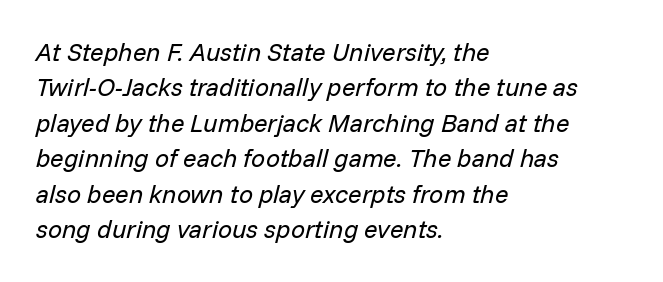
The image shows 25 px text type, italic (leaning right); set left-aligned, normal line spacing (1.42x), normal letter spacing, not underlined.
